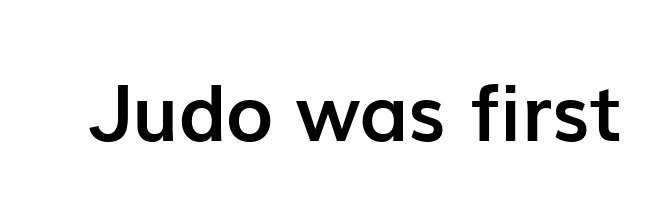
The image shows 79 px semibold sans-serif type, upright; set normal letter spacing, not underlined; low stroke contrast and a medium x-height.
